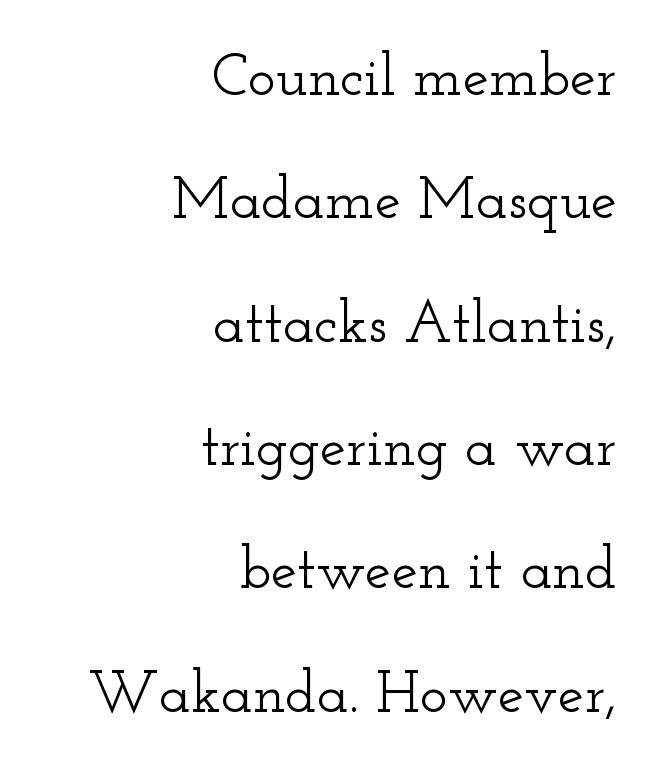
{"serif": "yes", "italic": "no", "width": "wide", "stroke_contrast": "low", "x_height": "small", "monospaced": "no", "underline": "no", "align": "right", "line_spacing": "loose", "line_spacing_ratio": 2.09, "letter_spacing": "normal", "letter_spacing_em": 0.0, "glyph_px": 59}
